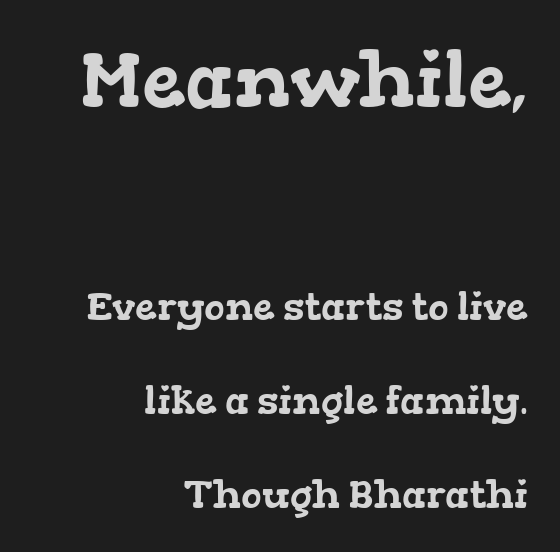
Q: Is the typeface a serif or a sans-serif typeface? A: Serif.
Q: Is the text underlined? A: No.
Q: How is the paragraph aligned? A: Right-aligned.
Q: Is the spacing between letters normal or unusually wide? A: Normal.
Q: Is the spacing between lines tight, normal or loose? A: Loose.
Q: Which block of text is set in a larger size, the first (top) or the second (bottom)? A: The first (top) one.
Q: Width (condensed, normal, or wide)? A: Wide.
Q: Stroke contrast? A: Low.
Q: x-height? A: Medium.
Q: Monospaced? A: No.
